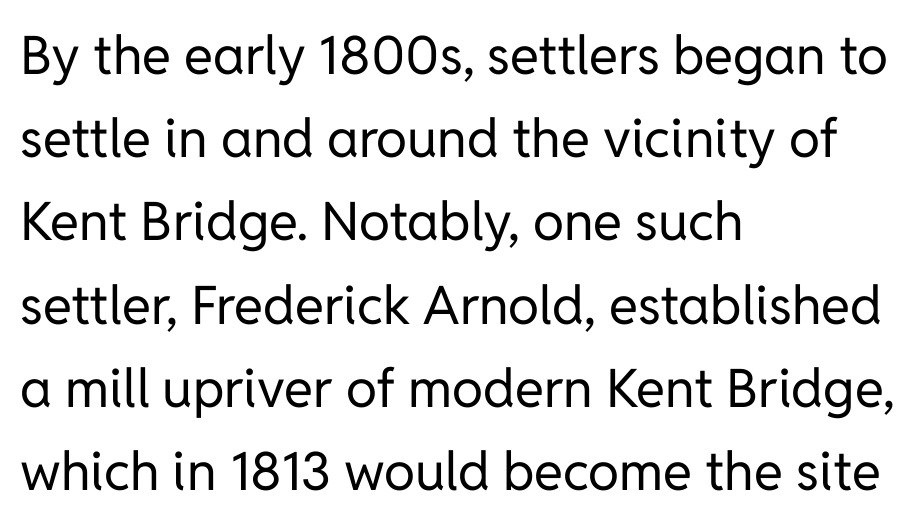
The image shows 53 px regular-weight sans-serif type, upright; set left-aligned, normal line spacing (1.57x), normal letter spacing, not underlined; low stroke contrast and a medium x-height.
